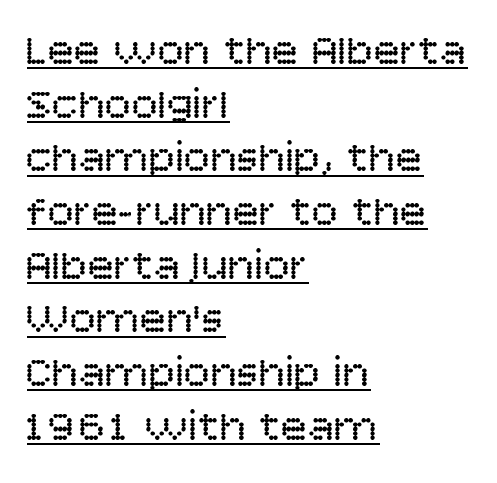
The image shows 44 px regular-weight sans-serif type, upright; set left-aligned, line spacing 1.22x, normal letter spacing, underlined; low stroke contrast and a large x-height.
